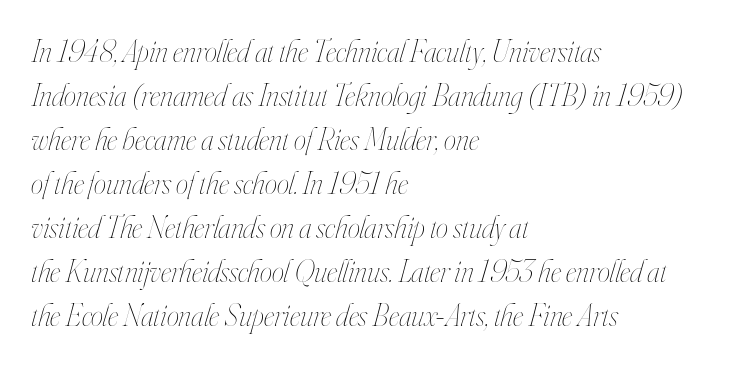
Letters have the restrained weight of plain body copy at most. The rendering uses natural spacing where letterforms have individual widths. This sample uses plain, unmodified letter spacing. In terms of leading, this rendering sits right in the middle. Type without underlining. A typesetter would mark this as italic.
